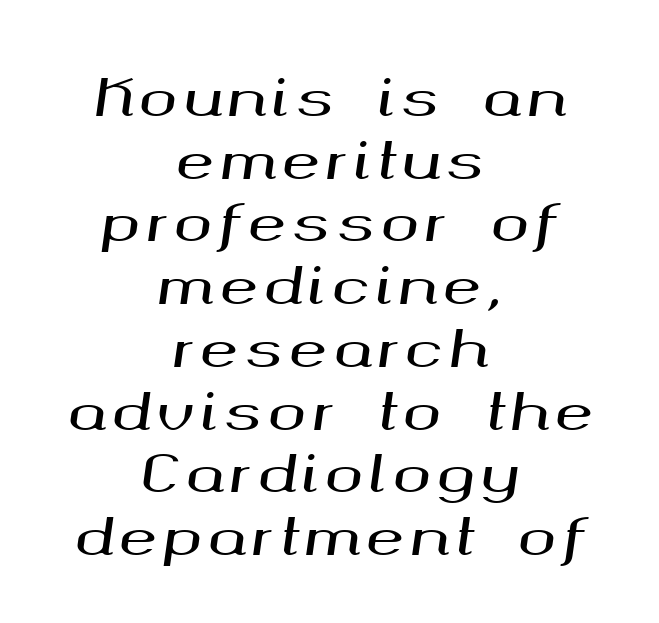
Here the designer chose a conventional face with non-uniform glyph widths. The rendering positions every line midway between the sides. Clear beneath every line of the passage. You can tell it's italic because the verticals aren't actually vertical.
